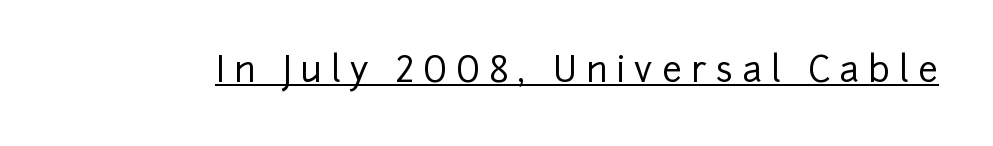
The image shows 35 px sans-serif type, upright; set unusually wide letter spacing (+0.26 em), underlined; low stroke contrast and a medium x-height.
